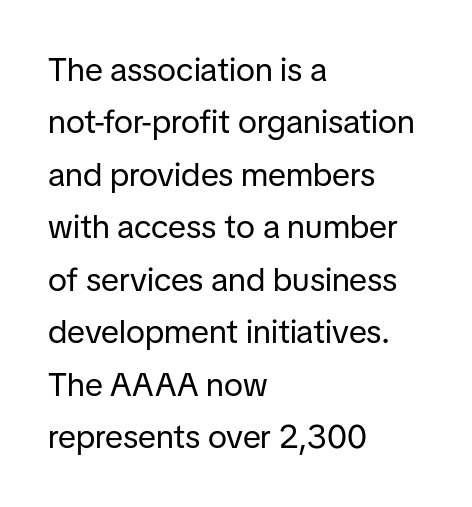
{"serif": "no", "italic": "no", "bold": "no", "weight": "regular", "width": "normal", "stroke_contrast": "low", "x_height": "medium", "monospaced": "no", "underline": "no", "align": "left", "line_spacing": "normal", "line_spacing_ratio": 1.59, "letter_spacing": "normal", "letter_spacing_em": 0.0, "glyph_px": 33}
